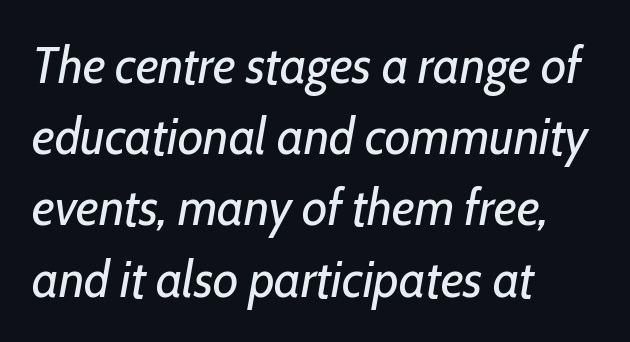
Q: Is the text bold? A: No.
Q: Is the text italic (slanted)? A: Yes, it leans right by about 10 degrees.
Q: Is the text underlined? A: No.
Q: How is the paragraph aligned? A: Left-aligned.
Q: Is the spacing between letters normal or unusually wide? A: Normal.
Q: Is the spacing between lines tight, normal or loose? A: Normal.
Q: Width (condensed, normal, or wide)? A: Condensed.
Q: Stroke contrast? A: Low.
Q: x-height? A: Medium.
Q: Monospaced? A: No.
